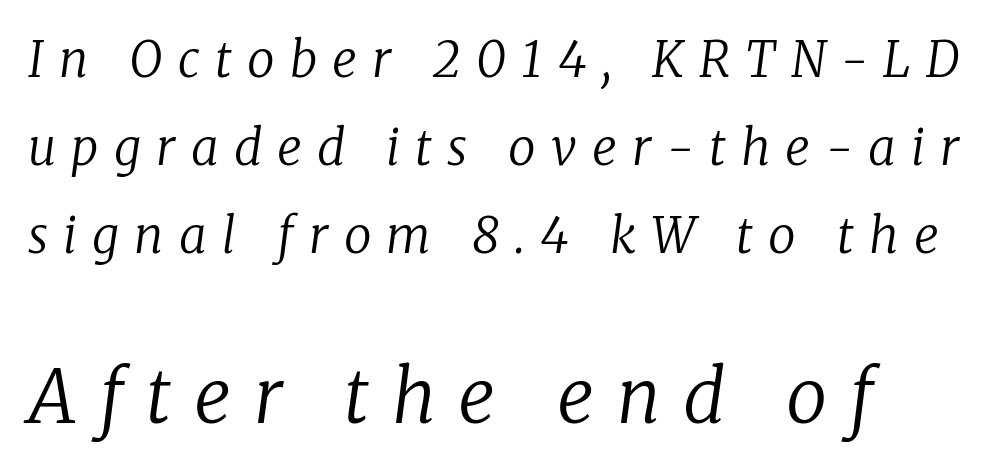
Q: Is the text bold? A: No.
Q: Is the text italic (slanted)? A: Yes, it leans right by about 8 degrees.
Q: Is the typeface a serif or a sans-serif typeface? A: Serif.
Q: Is the text underlined? A: No.
Q: How is the paragraph aligned? A: Left-aligned.
Q: Is the spacing between letters normal or unusually wide? A: Unusually wide.
Q: Which block of text is set in a larger size, the first (top) or the second (bottom)? A: The second (bottom) one.
Q: Width (condensed, normal, or wide)? A: Normal.
Q: Stroke contrast? A: Low.
Q: x-height? A: Medium.
Q: Monospaced? A: No.
